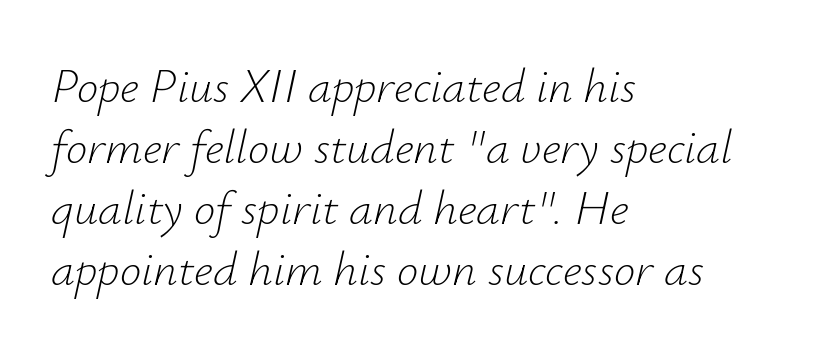
The rendering uses a moderate line-height, typical for paragraphs. Looks like regular typesetting: each glyph gets only the width it needs. Quick note: italic. This reads as an unemphasized weight, regular at the heaviest. Only glyphs here, with clear space below each row.
